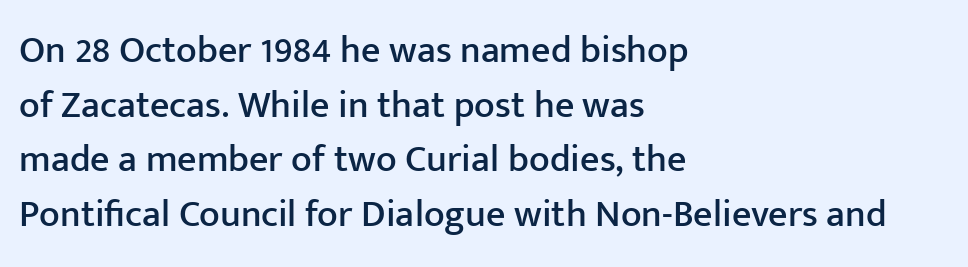
Tracking value appears to be zero — textbook default spacing. Think of a printed novel: that variable character pitch is what you see here. Descenders hang freely into open space. Upright lettering throughout. What's the leading like? Ordinary, nothing unusual. The paragraph shown leans on its left margin.
